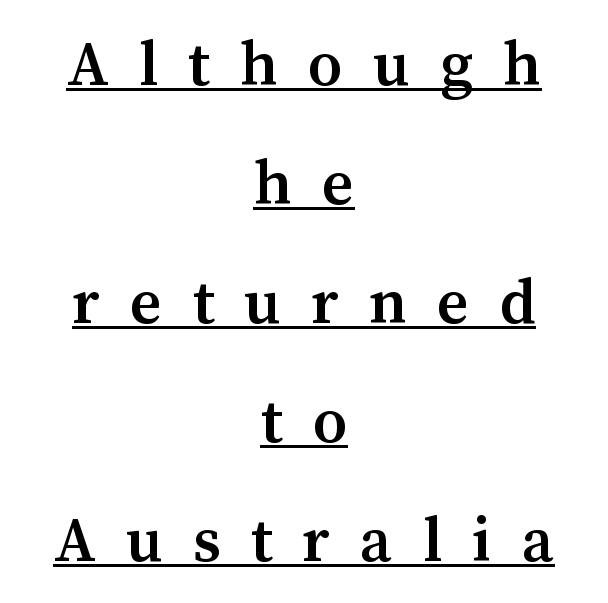
Q: Is the text bold? A: Semi-bold.
Q: Is the text italic (slanted)? A: No, it is upright.
Q: Is the typeface a serif or a sans-serif typeface? A: Serif.
Q: Is the text underlined? A: Yes.
Q: How is the paragraph aligned? A: Centered.
Q: Is the spacing between letters normal or unusually wide? A: Unusually wide.
Q: Is the spacing between lines tight, normal or loose? A: Loose.
Q: Width (condensed, normal, or wide)? A: Normal.
Q: Stroke contrast? A: Medium.
Q: x-height? A: Medium.
Q: Monospaced? A: No.
